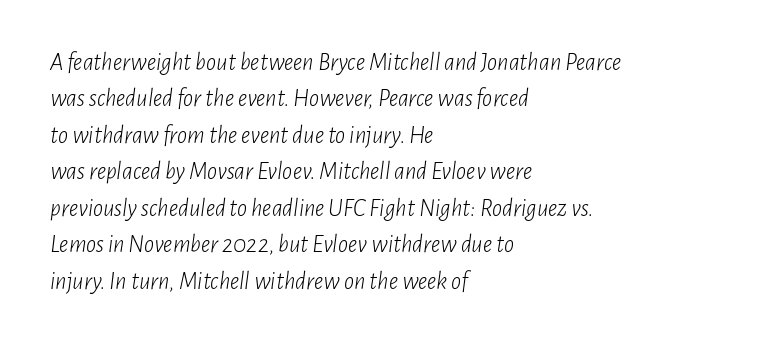
Q: Is the text bold? A: No.
Q: Is the text italic (slanted)? A: Yes, it leans right by about 7 degrees.
Q: Is the text underlined? A: No.
Q: How is the paragraph aligned? A: Left-aligned.
Q: Is the spacing between letters normal or unusually wide? A: Normal.
Q: Is the spacing between lines tight, normal or loose? A: Normal.
